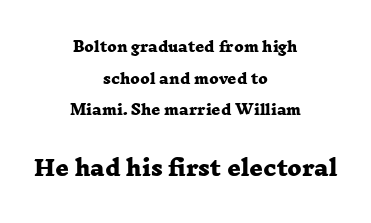
Q: Is the text bold? A: Yes.
Q: Is the text underlined? A: No.
Q: How is the paragraph aligned? A: Centered.
Q: Is the spacing between letters normal or unusually wide? A: Normal.
Q: Is the spacing between lines tight, normal or loose? A: Loose.
Q: Which block of text is set in a larger size, the first (top) or the second (bottom)? A: The second (bottom) one.
